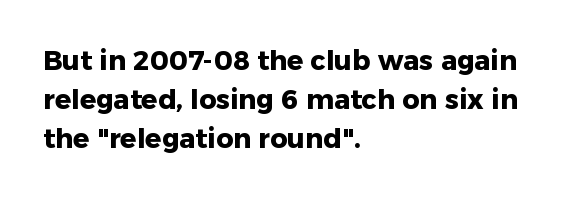
{"italic": "no", "bold": "yes", "underline": "no", "align": "left", "line_spacing": "normal", "line_spacing_ratio": 1.45, "letter_spacing": "normal", "letter_spacing_em": 0.0, "glyph_px": 27}
